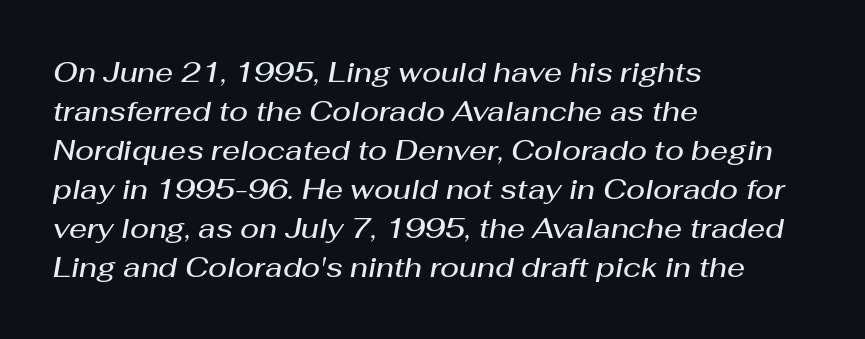
Q: Is the text bold? A: Semi-bold.
Q: Is the text italic (slanted)? A: Yes, it leans right by about 10 degrees.
Q: Is the text underlined? A: No.
Q: How is the paragraph aligned? A: Left-aligned.
Q: Is the spacing between letters normal or unusually wide? A: Normal.
Q: Is the spacing between lines tight, normal or loose? A: Normal.
Q: Width (condensed, normal, or wide)? A: Normal.
Q: Stroke contrast? A: Medium.
Q: x-height? A: Medium.
Q: Monospaced? A: No.
